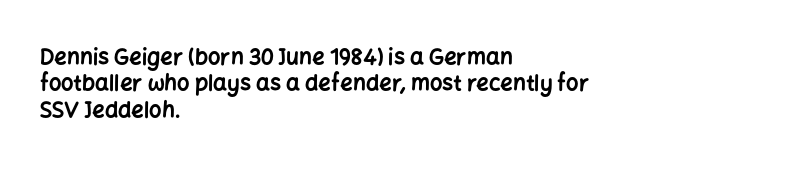
The image shows 22 px bold type, upright; set left-aligned, line spacing 1.2x, normal letter spacing, not underlined.
